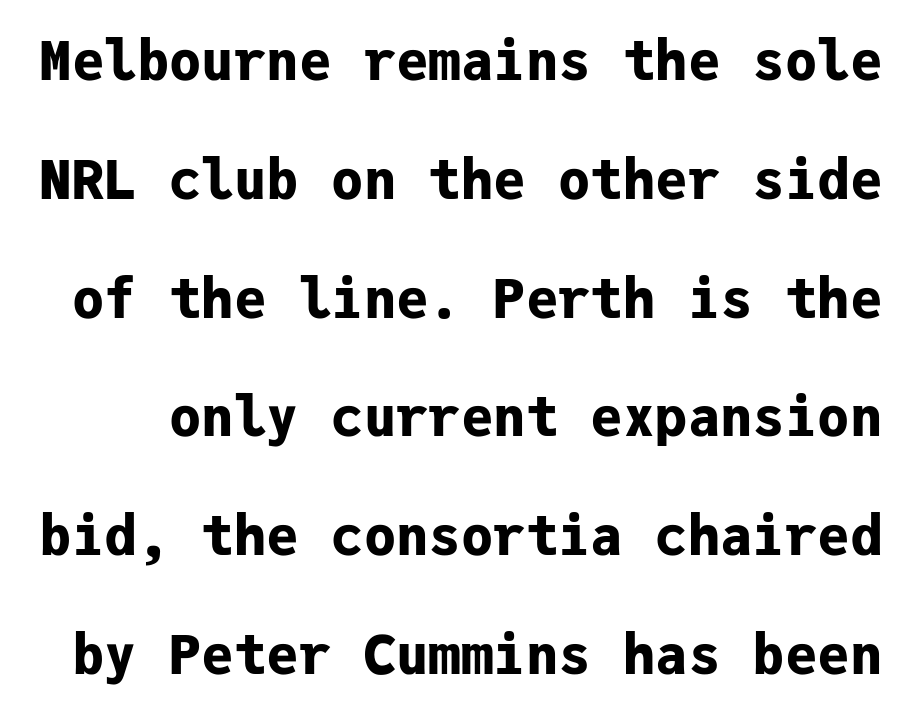
Fixed-width glyphs throughout — classic coding-font behaviour. The baseline area is clear. Typographic density is high because the face is bold. Look at the tracking — it's just the regular setting, nothing added. To sum up the face: it is a sans, with no serifs.
